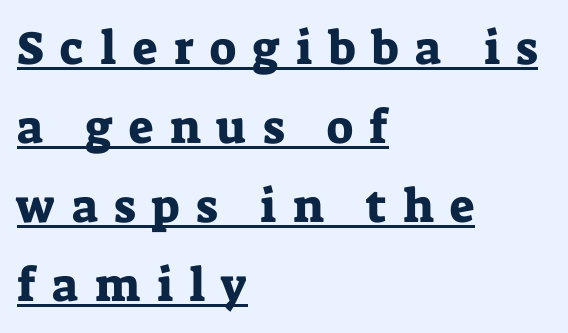
Q: Is the text italic (slanted)? A: No, it is upright.
Q: Is the typeface a serif or a sans-serif typeface? A: Serif.
Q: Is the text underlined? A: Yes.
Q: How is the paragraph aligned? A: Left-aligned.
Q: Is the spacing between letters normal or unusually wide? A: Unusually wide.
Q: Is the spacing between lines tight, normal or loose? A: Normal.
Q: Width (condensed, normal, or wide)? A: Normal.
Q: Stroke contrast? A: Low.
Q: x-height? A: Medium.
Q: Monospaced? A: No.
